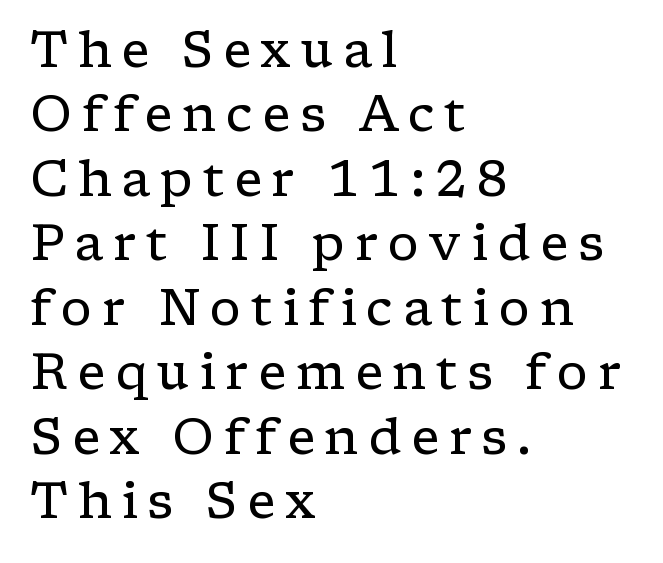
Q: Is the text bold? A: No.
Q: Is the text italic (slanted)? A: No, it is upright.
Q: Is the typeface a serif or a sans-serif typeface? A: Serif.
Q: Is the text underlined? A: No.
Q: How is the paragraph aligned? A: Left-aligned.
Q: Is the spacing between lines tight, normal or loose? A: Normal.
Q: Width (condensed, normal, or wide)? A: Wide.
Q: Stroke contrast? A: Low.
Q: x-height? A: Medium.
Q: Monospaced? A: No.
